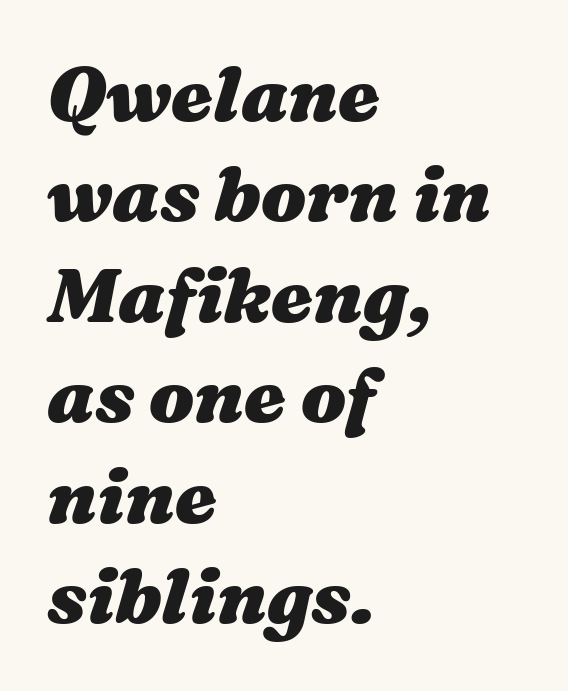
{"italic": "yes", "lean": "right", "slant_degrees": 16, "bold": "yes", "weight": "heavy", "width": "wide", "stroke_contrast": "medium", "x_height": "medium", "monospaced": "no", "underline": "no", "align": "left", "line_spacing": "normal", "line_spacing_ratio": 1.34, "letter_spacing": "normal", "letter_spacing_em": 0.0, "glyph_px": 75}
